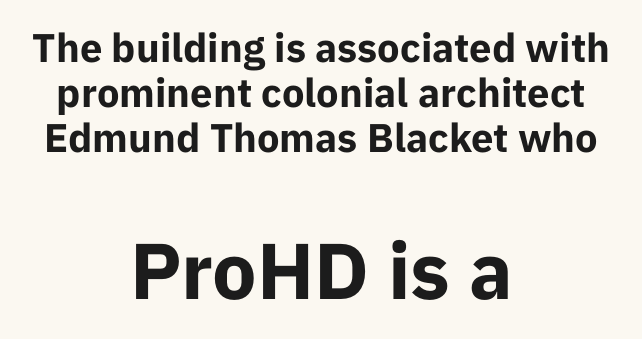
{"serif": "no", "italic": "no", "bold": "yes", "weight": "bold", "width": "normal", "stroke_contrast": "low", "x_height": "medium", "monospaced": "no", "underline": "no", "align": "center", "line_spacing": "tight", "line_spacing_ratio": 1.13, "letter_spacing": "normal", "letter_spacing_em": 0.0, "larger_block": "second", "size_ratio": 1.98, "glyph_px": 79}
